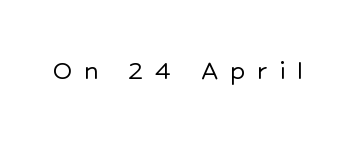
The image shows 30 px sans-serif type, upright; set unusually wide letter spacing (+0.39 em), not underlined; low stroke contrast and a medium x-height.
